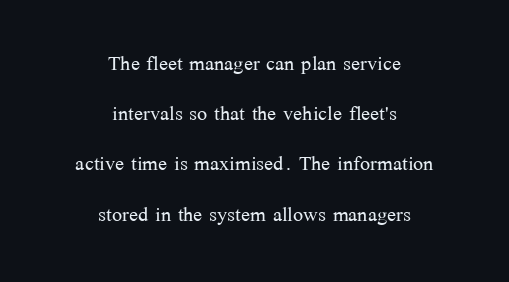
{"italic": "no", "bold": "no", "underline": "no", "align": "center", "line_spacing_ratio": 1.86, "letter_spacing": "normal", "letter_spacing_em": 0.0, "glyph_px": 27}
